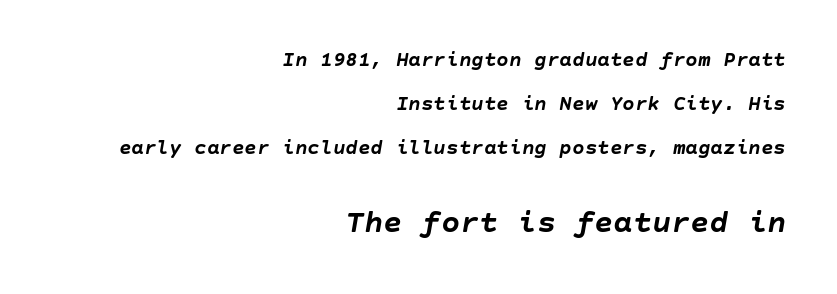
Q: Is the text bold? A: Yes.
Q: Is the text italic (slanted)? A: Yes, it leans right by about 10 degrees.
Q: Is the text underlined? A: No.
Q: How is the paragraph aligned? A: Right-aligned.
Q: Is the spacing between letters normal or unusually wide? A: Normal.
Q: Is the spacing between lines tight, normal or loose? A: Loose.
Q: Which block of text is set in a larger size, the first (top) or the second (bottom)? A: The second (bottom) one.
Q: Width (condensed, normal, or wide)? A: Normal.
Q: Stroke contrast? A: Low.
Q: x-height? A: Large.
